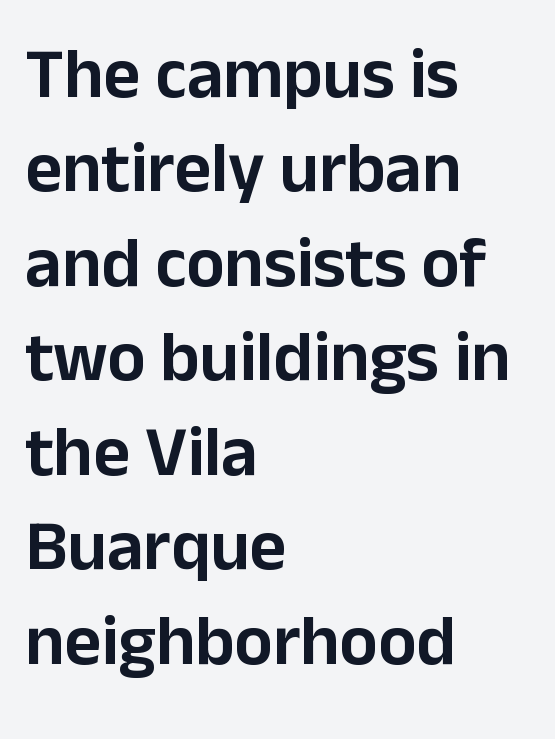
{"serif": "no", "italic": "no", "width": "normal", "stroke_contrast": "low", "x_height": "medium", "monospaced": "no", "underline": "no", "align": "left", "line_spacing": "normal", "line_spacing_ratio": 1.33, "letter_spacing": "normal", "letter_spacing_em": 0.0, "glyph_px": 71}
